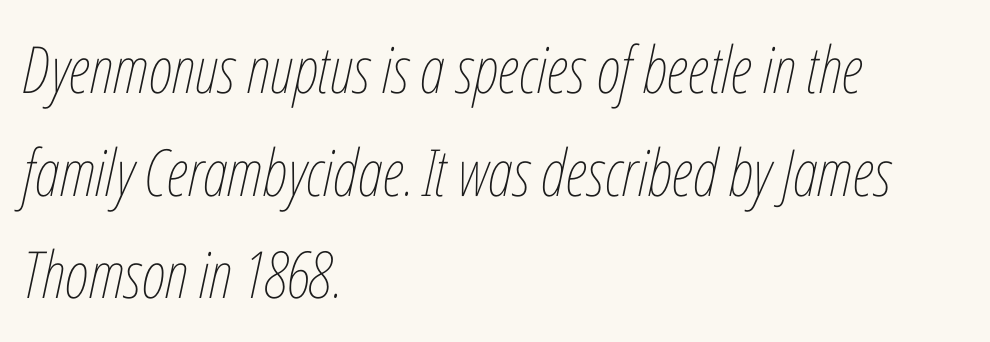
Tracking value appears to be zero — textbook default spacing. Tall strokes in this sample are angled rather than plumb. Visually the block forms a straight wall on the left and a jagged coastline on the right. Spacing verdict: proportional, widths tailored to each character.
